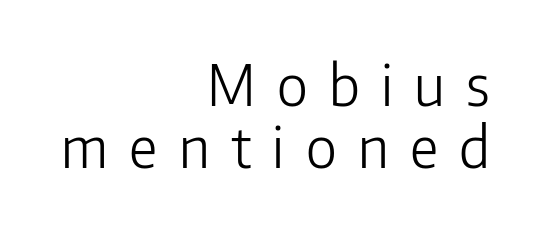
Q: Is the text bold? A: No.
Q: Is the text italic (slanted)? A: No, it is upright.
Q: Is the typeface a serif or a sans-serif typeface? A: Sans-serif.
Q: Is the text underlined? A: No.
Q: How is the paragraph aligned? A: Right-aligned.
Q: Is the spacing between letters normal or unusually wide? A: Unusually wide.
Q: Is the spacing between lines tight, normal or loose? A: Tight.
Q: Width (condensed, normal, or wide)? A: Normal.
Q: Stroke contrast? A: Low.
Q: x-height? A: Medium.
Q: Monospaced? A: No.
